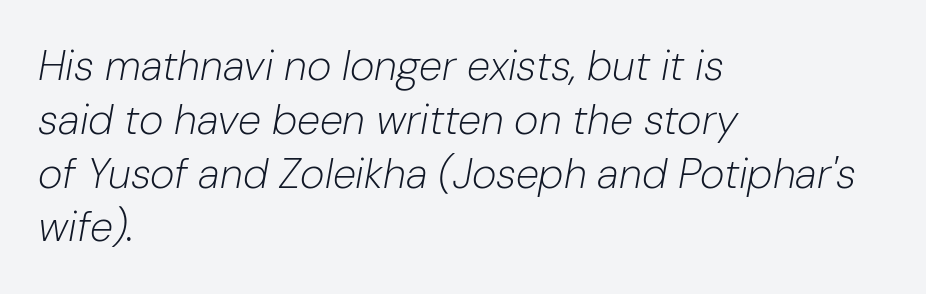
The image shows 42 px light type, italic (leaning right); set left-aligned, normal line spacing (1.28x), normal letter spacing, not underlined; low stroke contrast and a medium x-height.
